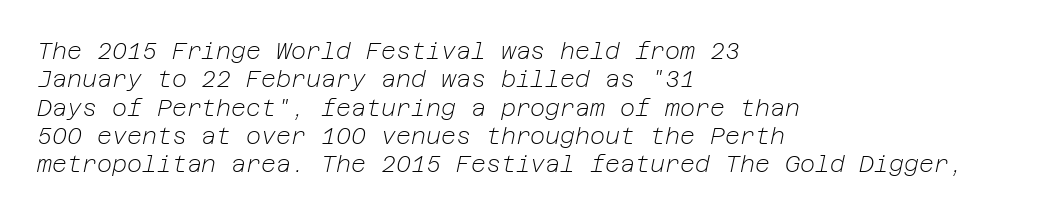
Nobody touched the tracking dial on this one. Ink coverage per letter is moderate at most. The words here are not underlined. Designer's note — italics engaged.
